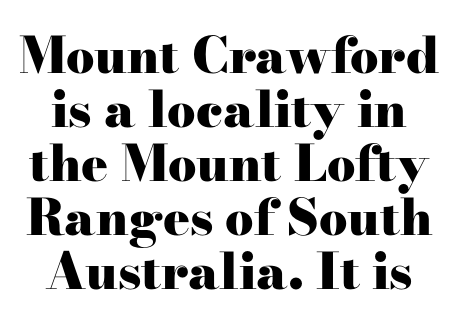
{"serif": "yes", "italic": "no", "bold": "yes", "weight": "heavy", "width": "wide", "stroke_contrast": "high", "x_height": "small", "monospaced": "no", "underline": "no", "line_spacing": "tight", "line_spacing_ratio": 1.08, "letter_spacing": "normal", "letter_spacing_em": 0.0, "glyph_px": 50}
